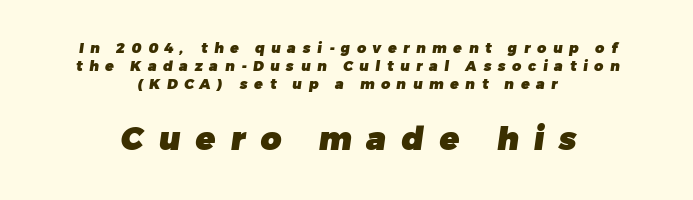
{"serif": "no", "bold": "yes", "weight": "heavy", "width": "normal", "stroke_contrast": "low", "x_height": "medium", "monospaced": "no", "underline": "no", "align": "center", "line_spacing": "normal", "line_spacing_ratio": 1.27, "letter_spacing": "wide", "letter_spacing_em": 0.48, "larger_block": "second", "size_ratio": 2.29, "glyph_px": 32}
